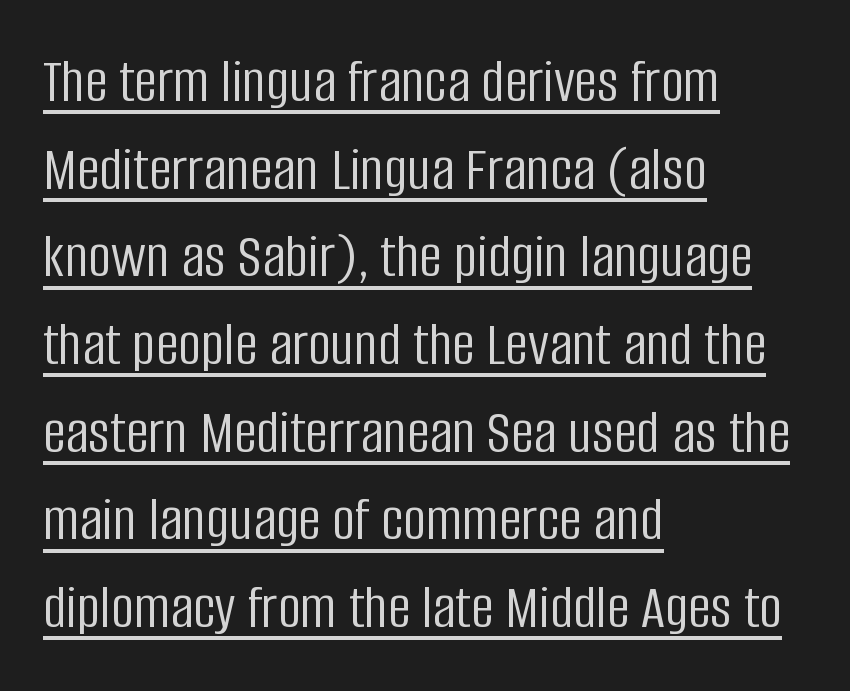
{"serif": "no", "italic": "no", "bold": "no", "weight": "light", "width": "condensed", "stroke_contrast": "low", "x_height": "large", "monospaced": "no", "underline": "yes", "align": "left", "line_spacing": "normal", "line_spacing_ratio": 1.37, "letter_spacing": "normal", "letter_spacing_em": 0.0, "glyph_px": 64}
